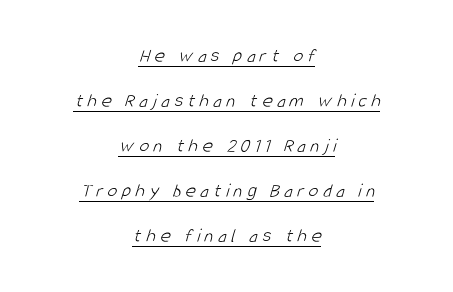
{"bold": "no", "underline": "yes", "align": "center", "line_spacing": "loose", "line_spacing_ratio": 2.25, "letter_spacing": "wide", "letter_spacing_em": 0.23, "glyph_px": 20}
